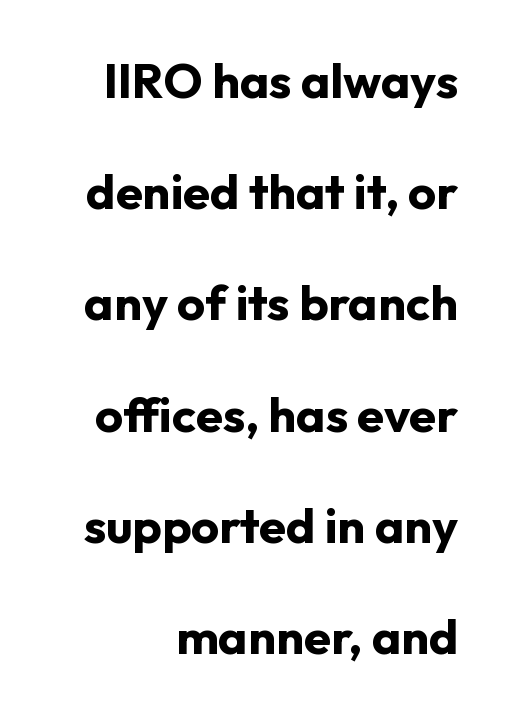
The glyphs have the mass of a bold cut. If you measured baseline to baseline, you'd find a long distance. Type without underlining. This rendering leaves character spacing at its baseline value. Unlike italic type, these characters show no tilt at all. Here the designer chose a conventional face with non-uniform glyph widths.
